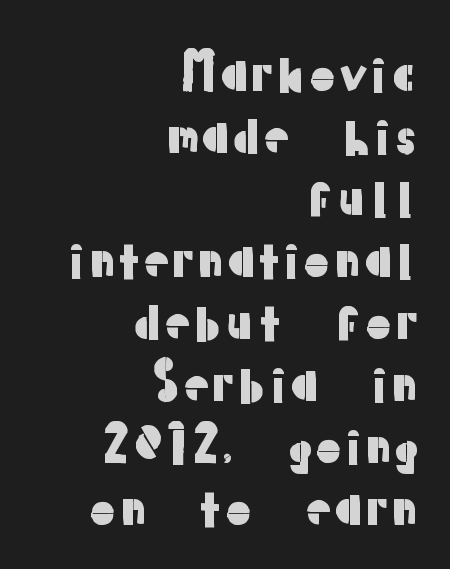
Q: Is the text italic (slanted)? A: No, it is upright.
Q: Is the typeface a serif or a sans-serif typeface? A: Sans-serif.
Q: Is the text underlined? A: No.
Q: How is the paragraph aligned? A: Right-aligned.
Q: Is the spacing between letters normal or unusually wide? A: Normal.
Q: Width (condensed, normal, or wide)? A: Normal.
Q: Stroke contrast? A: Low.
Q: x-height? A: Medium.
Q: Monospaced? A: No.
